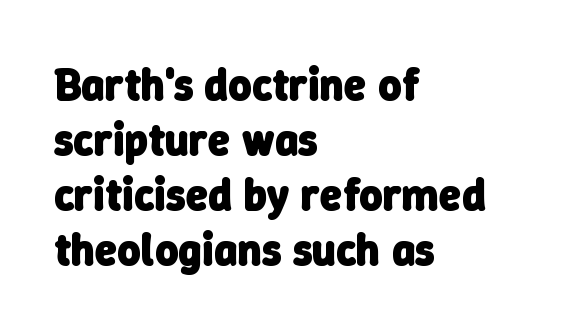
The image shows 45 px heavy sans-serif type; set left-aligned, line spacing 1.22x, normal letter spacing, not underlined; low stroke contrast and a medium x-height.
